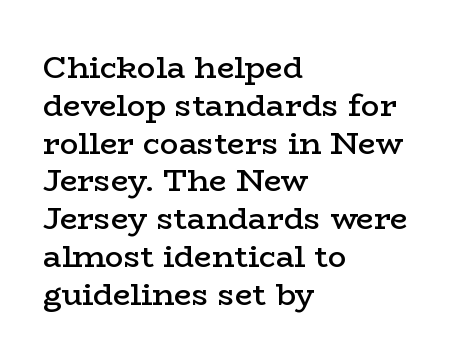
Q: Is the text bold? A: Semi-bold.
Q: Is the text italic (slanted)? A: No, it is upright.
Q: Is the typeface a serif or a sans-serif typeface? A: Serif.
Q: Is the text underlined? A: No.
Q: How is the paragraph aligned? A: Left-aligned.
Q: Is the spacing between letters normal or unusually wide? A: Normal.
Q: Width (condensed, normal, or wide)? A: Wide.
Q: Stroke contrast? A: Low.
Q: x-height? A: Medium.
Q: Monospaced? A: No.
